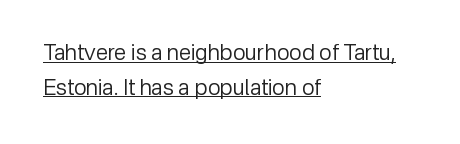
The image shows 22 px text type, upright; set left-aligned, normal line spacing (1.57x), normal letter spacing, underlined.
